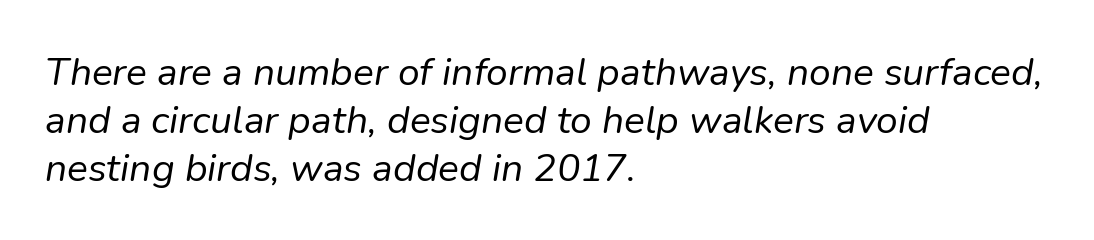
This sample uses plain, unmodified letter spacing. Only glyphs here, with clear space below each row. One-word summary of the alignment: left. The specimen reads as italic at a glance. This is not heavy type; no bold has been used. You could not count columns in this text — the font is proportionally spaced.
